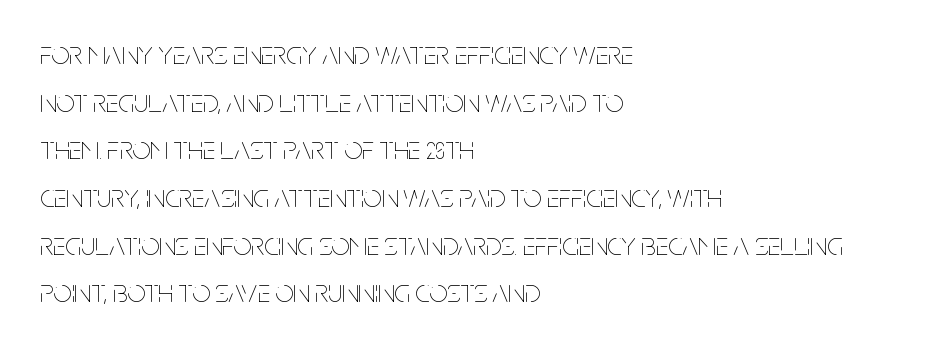
Q: Is the text bold? A: No.
Q: Is the text italic (slanted)? A: No, it is upright.
Q: Is the text underlined? A: No.
Q: How is the paragraph aligned? A: Left-aligned.
Q: Is the spacing between letters normal or unusually wide? A: Normal.
Q: Is the spacing between lines tight, normal or loose? A: Normal.
Q: Width (condensed, normal, or wide)? A: Condensed.
Q: Stroke contrast? A: Low.
Q: x-height? A: Large.
Q: Monospaced? A: No.
